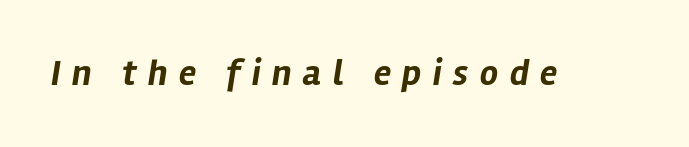
Weight check: bold — yes, fully. Each letter keeps its own natural width here, so spacing adapts to shape. The strip under each line holds only bare page. Letter spacing: wide. The face used here has a pronounced slope to its letters.
